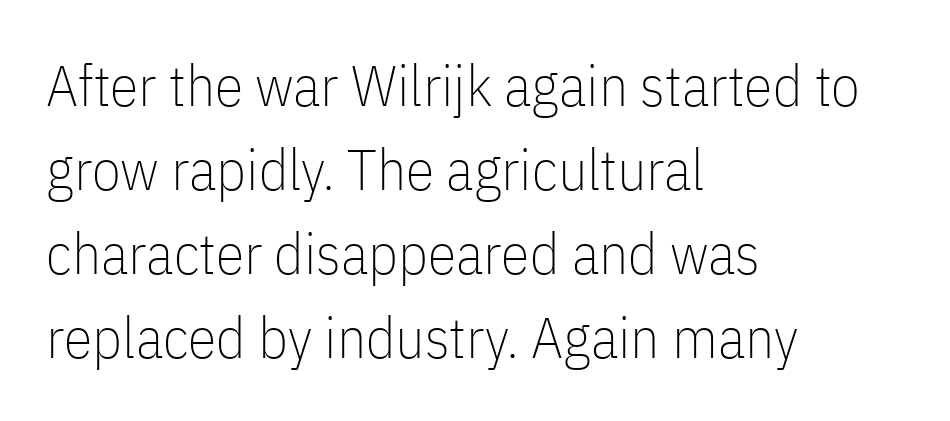
Q: Is the text bold? A: No.
Q: Is the text italic (slanted)? A: No, it is upright.
Q: Is the typeface a serif or a sans-serif typeface? A: Sans-serif.
Q: Is the text underlined? A: No.
Q: How is the paragraph aligned? A: Left-aligned.
Q: Is the spacing between letters normal or unusually wide? A: Normal.
Q: Is the spacing between lines tight, normal or loose? A: Normal.
Q: Width (condensed, normal, or wide)? A: Condensed.
Q: Stroke contrast? A: Low.
Q: x-height? A: Medium.
Q: Monospaced? A: No.
